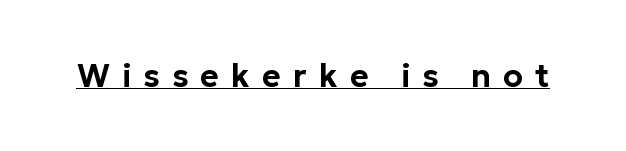
{"serif": "no", "italic": "no", "width": "normal", "stroke_contrast": "low", "x_height": "medium", "monospaced": "no", "underline": "yes", "letter_spacing": "wide", "letter_spacing_em": 0.38, "glyph_px": 32}
